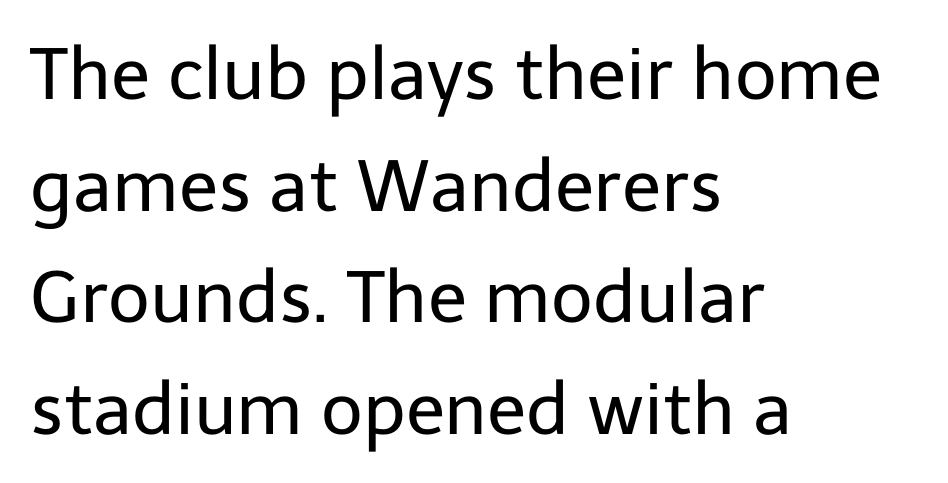
{"serif": "no", "italic": "no", "bold": "no", "weight": "regular", "width": "normal", "stroke_contrast": "low", "x_height": "medium", "monospaced": "no", "underline": "no", "align": "left", "line_spacing": "normal", "line_spacing_ratio": 1.55, "letter_spacing": "normal", "letter_spacing_em": 0.0, "glyph_px": 72}
